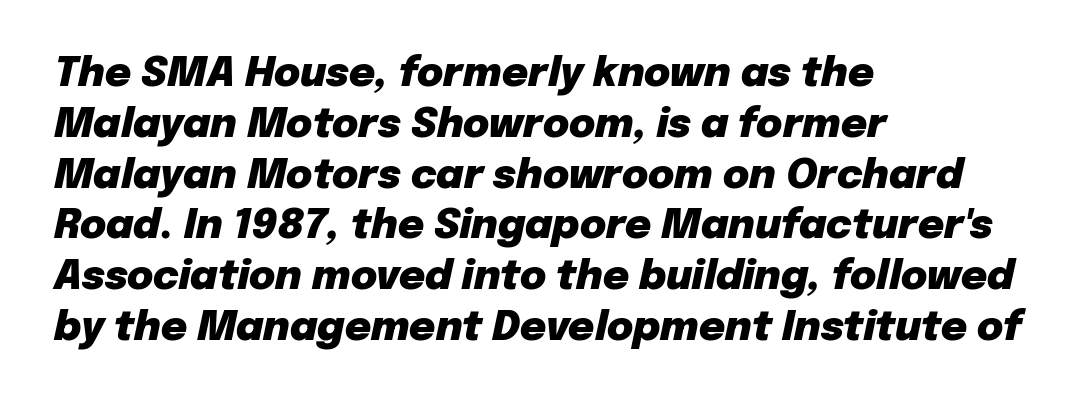
The image shows 40 px heavy type, italic (leaning right); set left-aligned, normal line spacing (1.27x), normal letter spacing, not underlined; low stroke contrast and a medium x-height.
